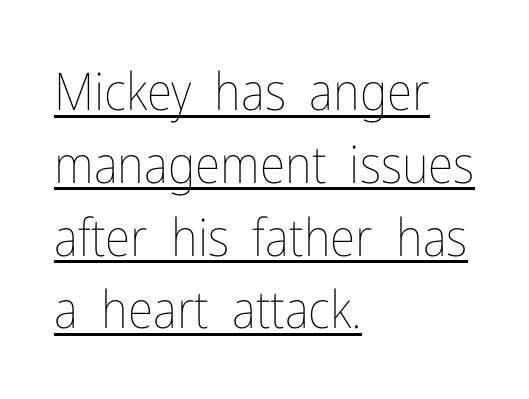
{"italic": "no", "bold": "no", "weight": "thin", "width": "condensed", "stroke_contrast": "low", "x_height": "medium", "monospaced": "no", "underline": "yes", "align": "left", "line_spacing": "normal", "line_spacing_ratio": 1.4, "letter_spacing": "normal", "letter_spacing_em": 0.0, "glyph_px": 52}
